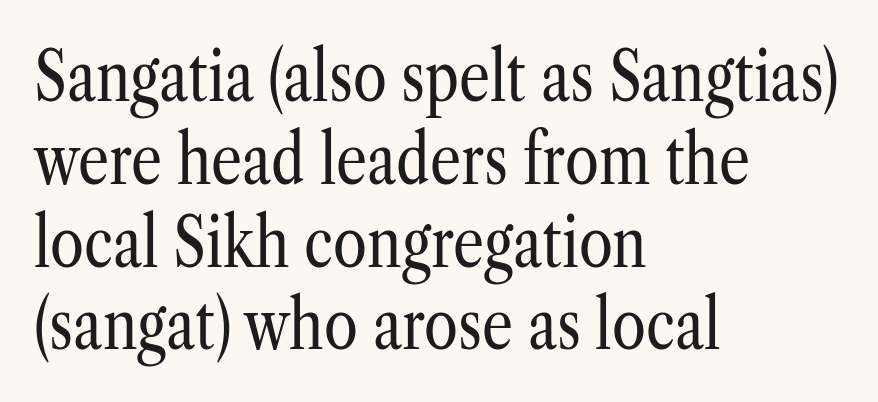
{"serif": "yes", "italic": "no", "bold": "no", "weight": "regular", "width": "condensed", "stroke_contrast": "low", "x_height": "medium", "monospaced": "no", "underline": "no", "align": "left", "line_spacing_ratio": 1.2, "letter_spacing": "normal", "letter_spacing_em": 0.0, "glyph_px": 69}
